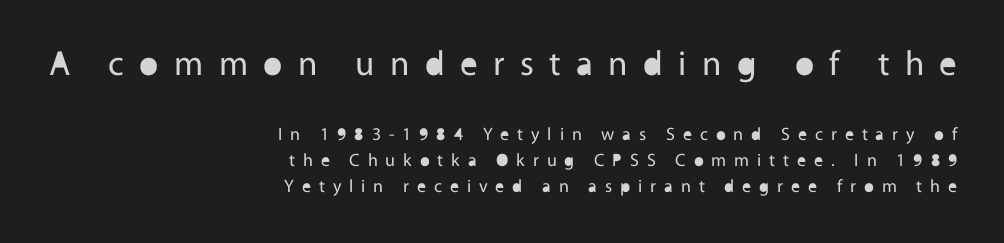
{"serif": "no", "italic": "no", "bold": "no", "weight": "regular", "width": "normal", "x_height": "medium", "monospaced": "no", "underline": "no", "align": "right", "line_spacing": "normal", "line_spacing_ratio": 1.43, "letter_spacing": "wide", "letter_spacing_em": 0.44, "larger_block": "first", "size_ratio": 1.94, "glyph_px": 35}
